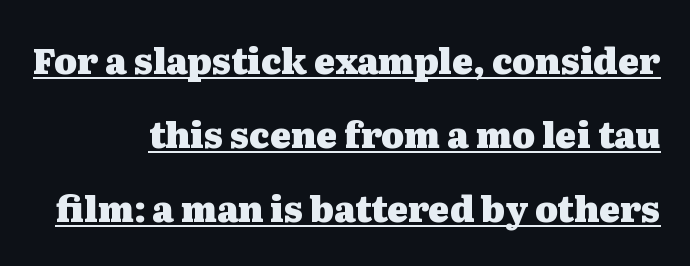
{"serif": "yes", "italic": "no", "bold": "yes", "weight": "heavy", "width": "wide", "stroke_contrast": "medium", "x_height": "medium", "monospaced": "no", "underline": "yes", "line_spacing": "loose", "line_spacing_ratio": 2.12, "letter_spacing": "normal", "letter_spacing_em": 0.0, "glyph_px": 35}
